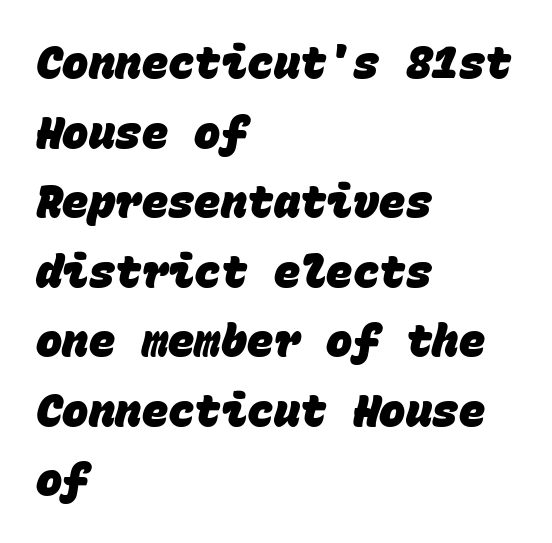
The image shows 44 px heavy sans-serif type, monospaced; set left-aligned, normal line spacing (1.58x), normal letter spacing, not underlined; low stroke contrast and a large x-height.
